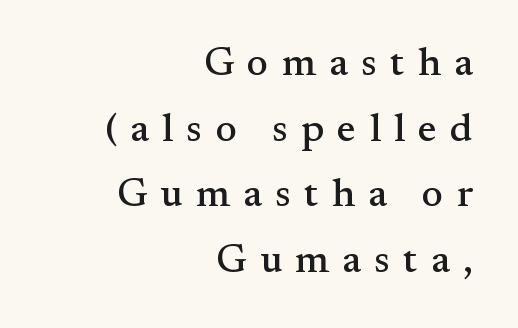
A typesetter would mark this as roman, not italic. Glance below the letters and you will spot only blank space. Letter spacing: wide. The passage shown is typed in a proportional face where columns would drift. This rendering employs a face with finishing strokes, i.e., a serif. These lines sit exactly where default settings would place them.
